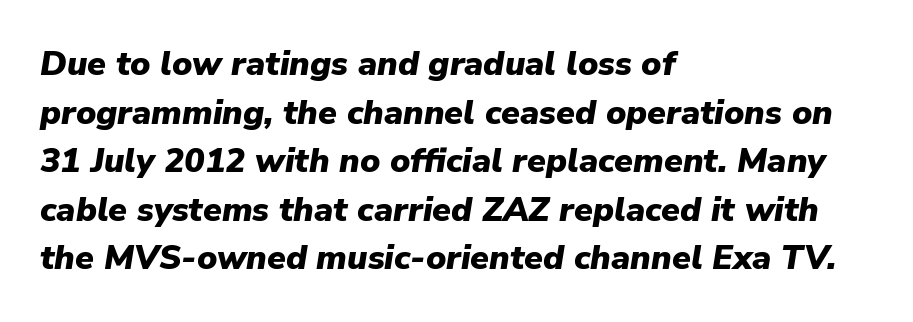
The passage shown is typed in a proportional face where columns would drift. The glyphs look as if they've been sheared to an angle. The letters sit at their default tracking, neither squeezed nor spread. The typesetting leans heavy: a genuine bold. Every row of glyphs begins at an identical x-position on the left.
